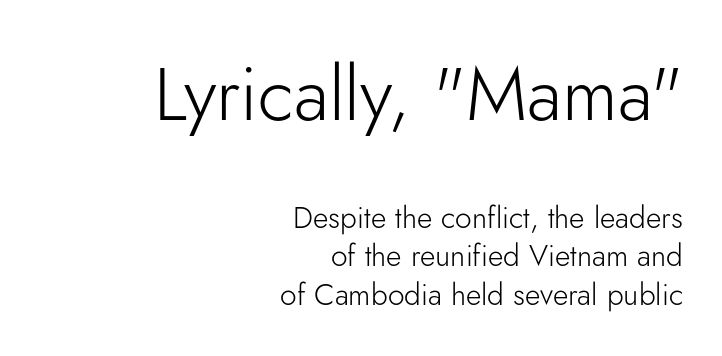
Line ends are locked; line starts wander. The lettering stays uniformly vertical, giving the passage a roman look. Note: no serifs on the glyphs. Note the varied advance widths — an 'i' is clearly narrower than an 'm'. Of the two passages, the one on top uses the larger point size.
